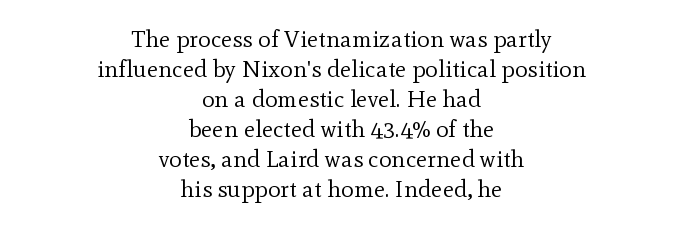
The image shows 24 px text type, upright; set centered, normal line spacing (1.25x), normal letter spacing, not underlined.
